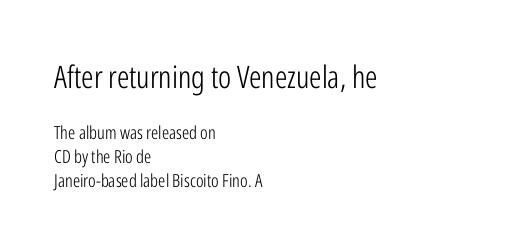
The image shows 31 px light, condensed sans-serif type, upright; set left-aligned, normal line spacing (1.31x), normal letter spacing, not underlined; the first (top) block is 1.72x larger; low stroke contrast and a medium x-height.
